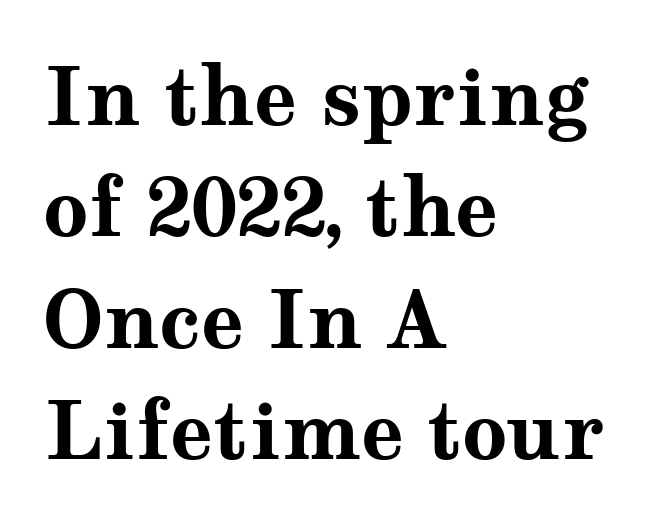
Q: Is the text bold? A: Yes.
Q: Is the text italic (slanted)? A: No, it is upright.
Q: Is the typeface a serif or a sans-serif typeface? A: Serif.
Q: Is the text underlined? A: No.
Q: How is the paragraph aligned? A: Left-aligned.
Q: Is the spacing between letters normal or unusually wide? A: Normal.
Q: Is the spacing between lines tight, normal or loose? A: Normal.
Q: Width (condensed, normal, or wide)? A: Wide.
Q: Stroke contrast? A: Medium.
Q: x-height? A: Medium.
Q: Monospaced? A: No.
